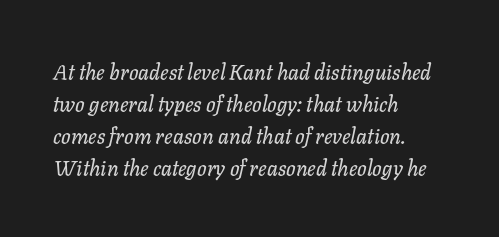
In terms of posture, this sample is oblique. Is the block centered? No — it sits flush against the left margin. Honestly, the row spacing looks completely unremarkable. Inter-character spacing is left at the font's built-in metrics. Each row of text sits above clean, open space.
